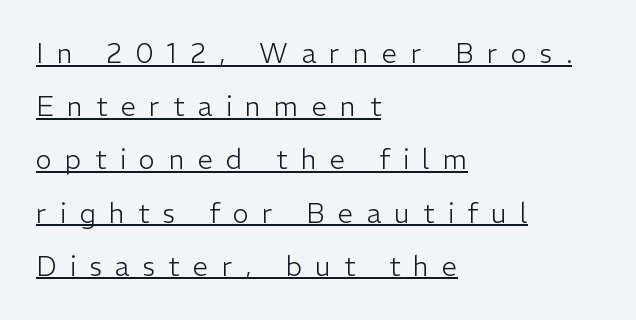
The horizontal fit of the characters is loose and conspicuously gappy. This sample uses an upright cut, with every glyph sitting square on the baseline. Casual observation: everything's shoved over to the left. Notice the wide empty band between every row — that's loose leading.
